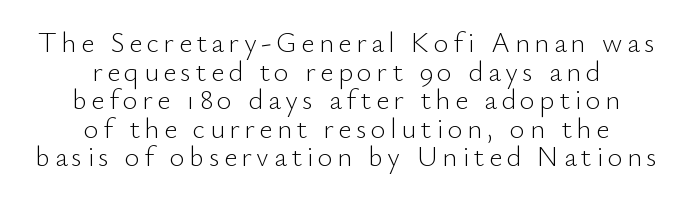
The image shows 28 px light sans-serif type, upright; set centered, tight line spacing (1.02x), not underlined; low stroke contrast and a small x-height.
